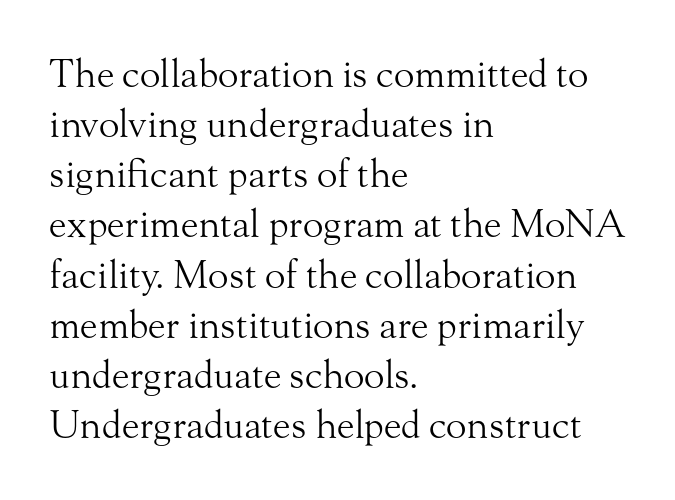
The image shows 38 px light serif type, upright; set left-aligned, normal line spacing (1.32x), normal letter spacing, not underlined; medium stroke contrast and a small x-height.
